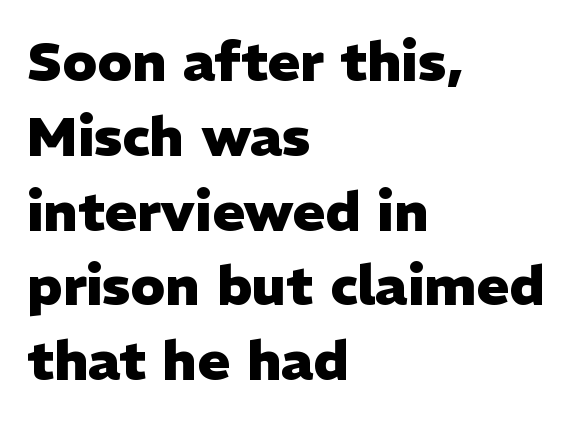
{"serif": "no", "italic": "no", "bold": "yes", "weight": "heavy", "width": "normal", "stroke_contrast": "low", "x_height": "medium", "monospaced": "no", "underline": "no", "align": "left", "line_spacing": "normal", "line_spacing_ratio": 1.36, "letter_spacing": "normal", "letter_spacing_em": 0.0, "glyph_px": 55}
